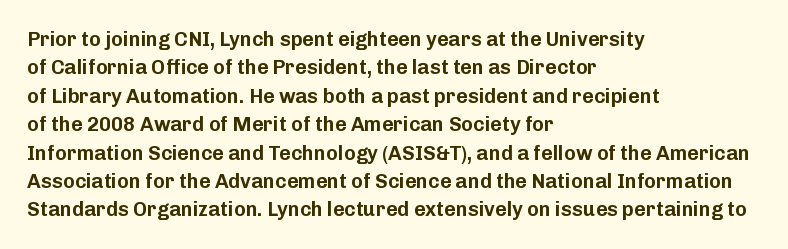
The image shows 20 px text type, upright; set left-aligned, normal line spacing (1.42x), normal letter spacing, not underlined.
